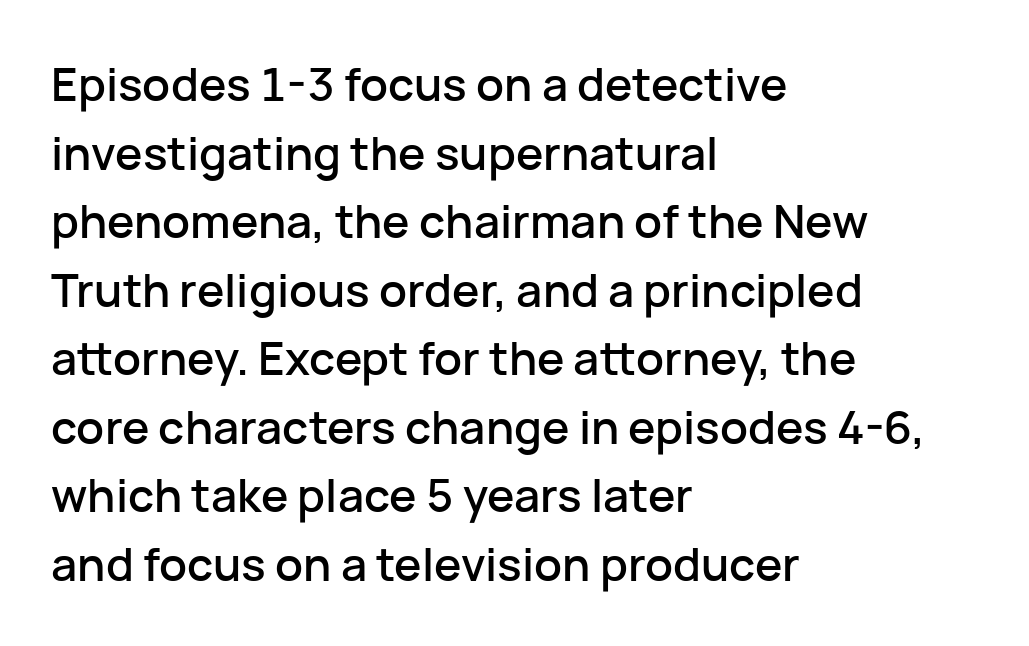
The image shows 46 px sans-serif type, upright; set left-aligned, normal line spacing (1.49x), normal letter spacing, not underlined; low stroke contrast and a medium x-height.
